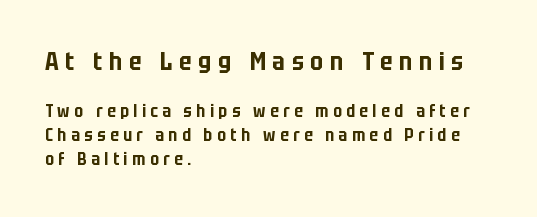
{"italic": "no", "underline": "no", "align": "left", "line_spacing": "normal", "line_spacing_ratio": 1.41, "letter_spacing": "wide", "letter_spacing_em": 0.27, "larger_block": "first", "size_ratio": 1.47, "glyph_px": 25}
